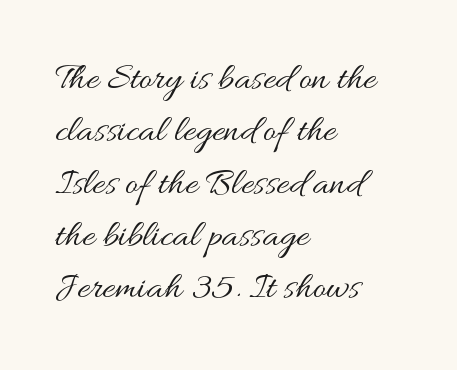
Q: Is the text bold? A: No.
Q: Is the text italic (slanted)? A: Yes.
Q: Is the text underlined? A: No.
Q: How is the paragraph aligned? A: Left-aligned.
Q: Is the spacing between letters normal or unusually wide? A: Normal.
Q: Is the spacing between lines tight, normal or loose? A: Normal.
Q: Width (condensed, normal, or wide)? A: Wide.
Q: Stroke contrast? A: Medium.
Q: x-height? A: Small.
Q: Monospaced? A: No.
